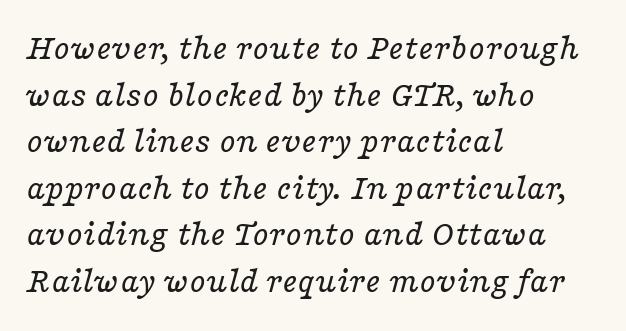
Q: Is the text bold? A: No.
Q: Is the text italic (slanted)? A: Yes, it leans right by about 16 degrees.
Q: Is the typeface a serif or a sans-serif typeface? A: Serif.
Q: Is the text underlined? A: No.
Q: How is the paragraph aligned? A: Left-aligned.
Q: Is the spacing between letters normal or unusually wide? A: Normal.
Q: Is the spacing between lines tight, normal or loose? A: Normal.
Q: Width (condensed, normal, or wide)? A: Wide.
Q: Stroke contrast? A: Low.
Q: x-height? A: Medium.
Q: Monospaced? A: No.
